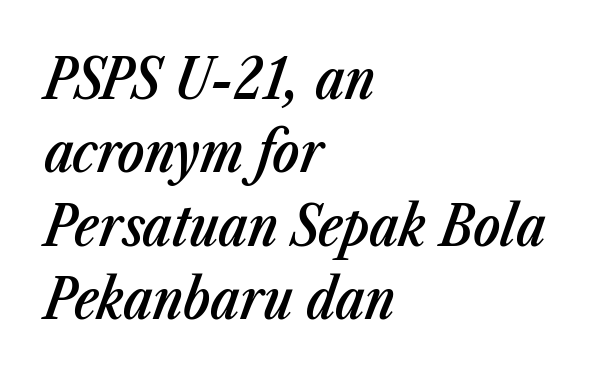
The image shows 56 px semibold, condensed type, italic (leaning right); set left-aligned, normal line spacing (1.31x), normal letter spacing, not underlined; low stroke contrast and a medium x-height.
